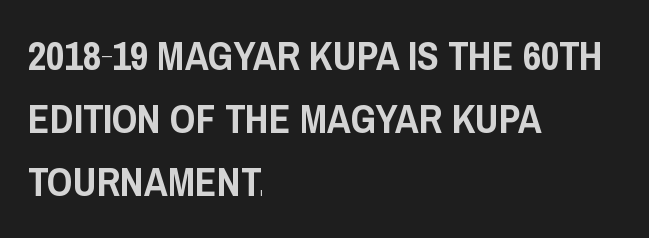
The foot of each line stays bare and open. The block of text has a typical density, with ordinary space between rows. These lines are set flush left with a ragged right edge. Serifs: no, the terminals of the letterforms are clean.
